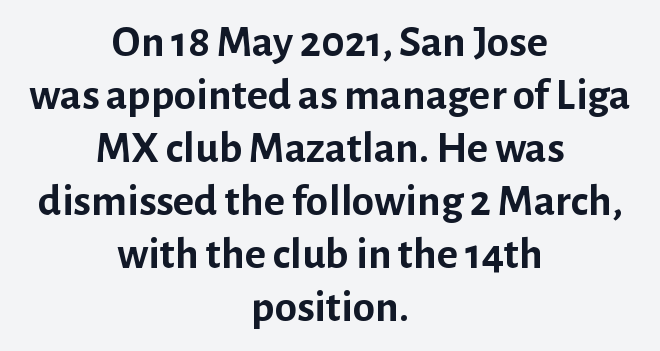
{"serif": "no", "italic": "no", "bold": "yes", "weight": "semibold", "width": "normal", "stroke_contrast": "low", "x_height": "medium", "monospaced": "no", "underline": "no", "align": "center", "line_spacing_ratio": 1.18, "letter_spacing": "normal", "letter_spacing_em": 0.0, "glyph_px": 45}
